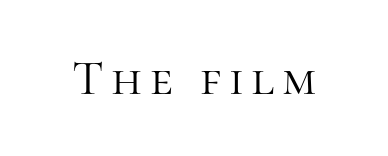
{"serif": "yes", "italic": "no", "bold": "no", "weight": "light", "width": "normal", "stroke_contrast": "high", "x_height": "medium", "monospaced": "no", "underline": "no", "glyph_px": 50}
